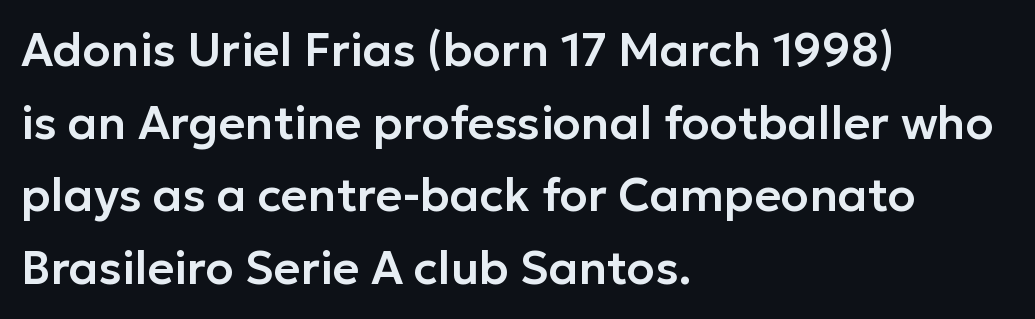
Q: Is the text italic (slanted)? A: No, it is upright.
Q: Is the typeface a serif or a sans-serif typeface? A: Sans-serif.
Q: Is the text underlined? A: No.
Q: How is the paragraph aligned? A: Left-aligned.
Q: Is the spacing between letters normal or unusually wide? A: Normal.
Q: Is the spacing between lines tight, normal or loose? A: Normal.
Q: Width (condensed, normal, or wide)? A: Normal.
Q: Stroke contrast? A: Low.
Q: x-height? A: Medium.
Q: Monospaced? A: No.
